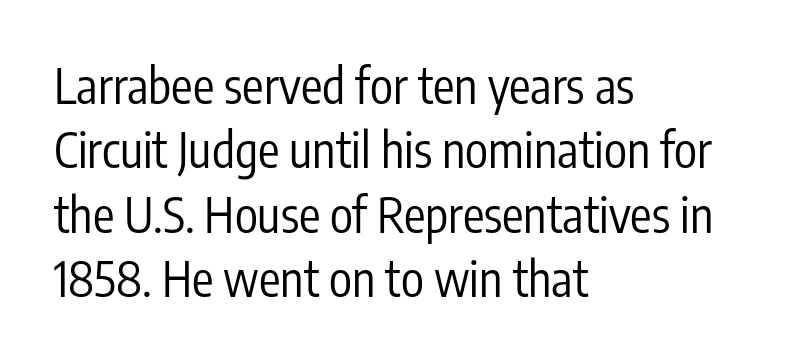
Posture: vertical. Check where the strokes stop: nothing finishes them off — pure sans. The passage shown is typed in a proportional face where columns would drift. Descenders hang freely into open space. Is the block centered? No — it sits flush against the left margin.
